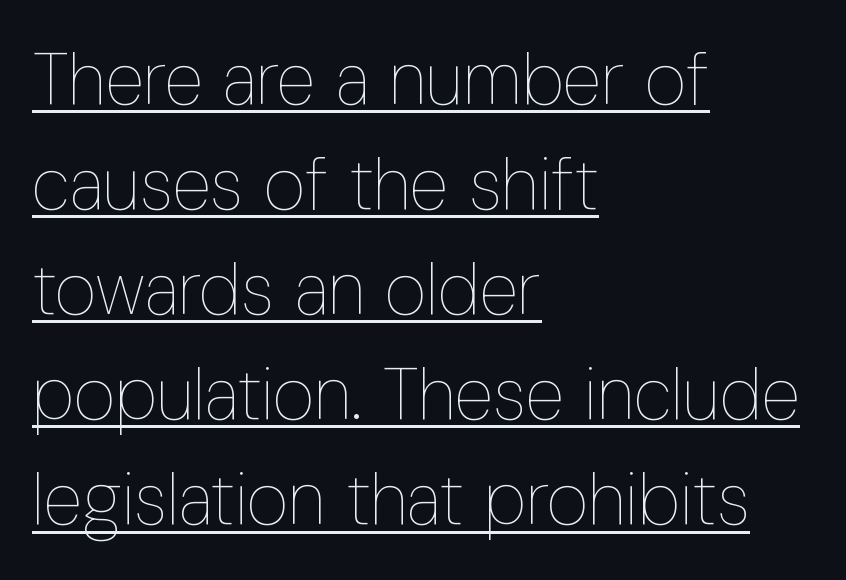
Q: Is the text bold? A: No.
Q: Is the text italic (slanted)? A: No, it is upright.
Q: Is the text underlined? A: Yes.
Q: How is the paragraph aligned? A: Left-aligned.
Q: Is the spacing between letters normal or unusually wide? A: Normal.
Q: Is the spacing between lines tight, normal or loose? A: Normal.
Q: Width (condensed, normal, or wide)? A: Condensed.
Q: Stroke contrast? A: Low.
Q: x-height? A: Medium.
Q: Monospaced? A: No.
